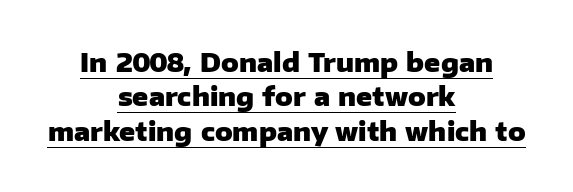
The image shows 26 px bold type, upright; set centered, normal line spacing (1.32x), normal letter spacing, underlined.
